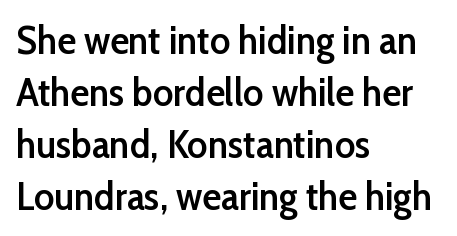
In terms of letterform style, serifs are entirely absent. The rendering keeps characters at their native spacing. Whoever set this chose a conventional vertical rhythm. Horizontal alignment here is leftward, the default for most running prose.
